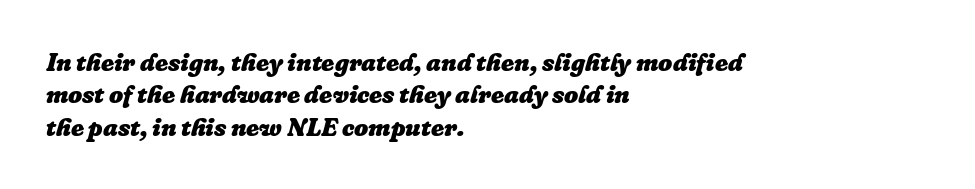
Q: Is the text bold? A: Yes.
Q: Is the text italic (slanted)? A: Yes, it leans right by about 16 degrees.
Q: Is the text underlined? A: No.
Q: How is the paragraph aligned? A: Left-aligned.
Q: Is the spacing between letters normal or unusually wide? A: Normal.
Q: Is the spacing between lines tight, normal or loose? A: Normal.
